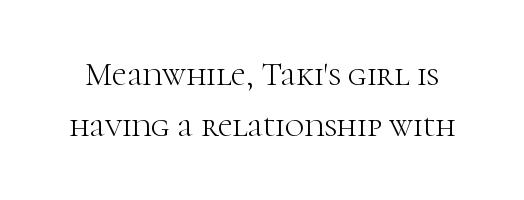
The image shows 33 px light serif type, upright; set normal line spacing (1.54x), normal letter spacing, not underlined; high stroke contrast and a medium x-height.
